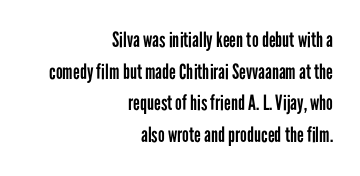
Q: Is the text bold? A: No.
Q: Is the text italic (slanted)? A: No, it is upright.
Q: Is the text underlined? A: No.
Q: How is the paragraph aligned? A: Right-aligned.
Q: Is the spacing between letters normal or unusually wide? A: Normal.
Q: Is the spacing between lines tight, normal or loose? A: Normal.
